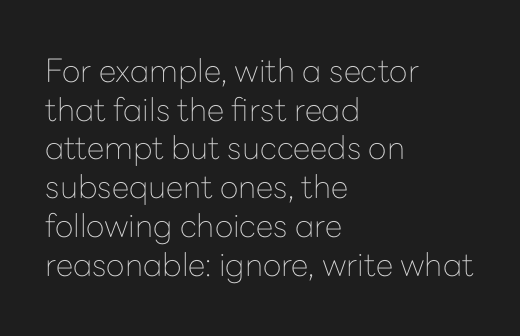
Compared with a centered layout, this one pins lines to the left instead. Each letter keeps its own natural width here, so spacing adapts to shape. Heaviness? Minimal to ordinary, like unemphasized prose. No feet cap the strokes, marking this as sans-serif type.
